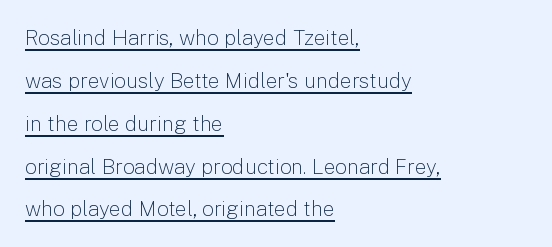
You can tell it's not italic because the verticals are truly vertical. Whoever set this chose breathing room over compactness in the vertical rhythm. The type is set solid horizontally, with unmodified tracking. Check the space under the baseline: a stroke is drawn there.
